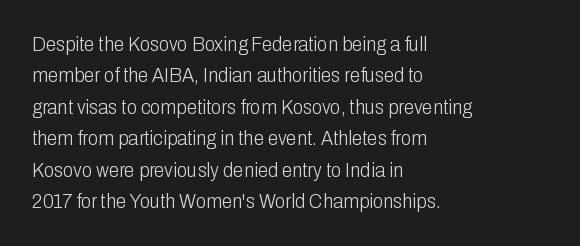
The image shows 21 px text type, upright; set left-aligned, normal line spacing (1.5x), normal letter spacing, not underlined.
